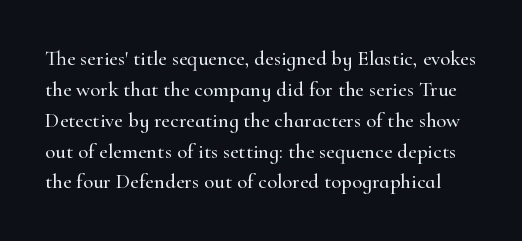
Q: Is the text italic (slanted)? A: No, it is upright.
Q: Is the text underlined? A: No.
Q: Is the spacing between letters normal or unusually wide? A: Normal.
Q: Is the spacing between lines tight, normal or loose? A: Normal.
